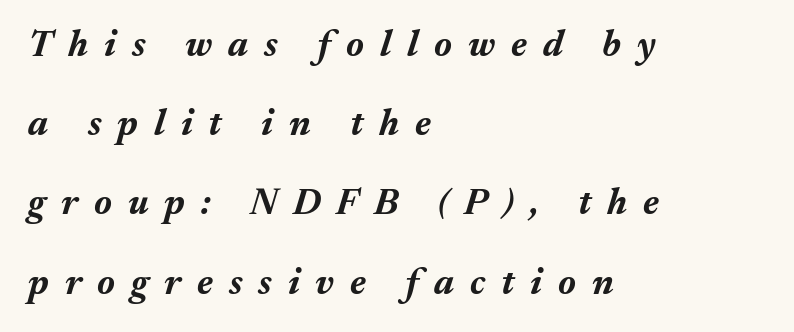
The image shows 37 px bold type, italic (leaning right); set left-aligned, loose line spacing (2.14x), unusually wide letter spacing (+0.43 em), not underlined; medium stroke contrast and a medium x-height.
